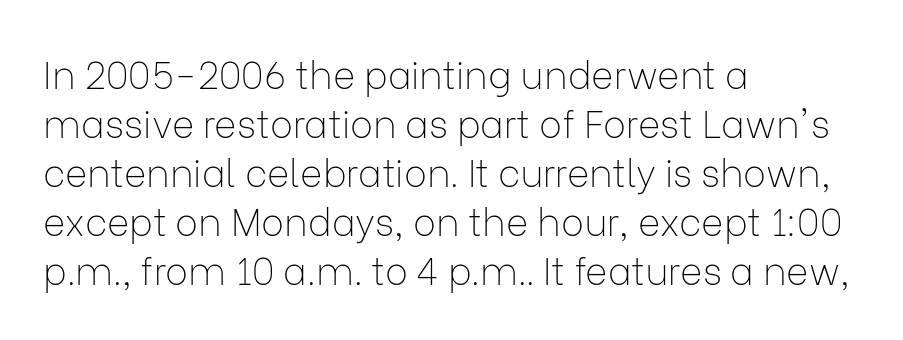
{"serif": "no", "italic": "no", "bold": "no", "weight": "thin", "width": "normal", "stroke_contrast": "low", "x_height": "medium", "monospaced": "no", "underline": "no", "align": "left", "line_spacing": "normal", "line_spacing_ratio": 1.29, "letter_spacing": "normal", "letter_spacing_em": 0.0, "glyph_px": 38}
